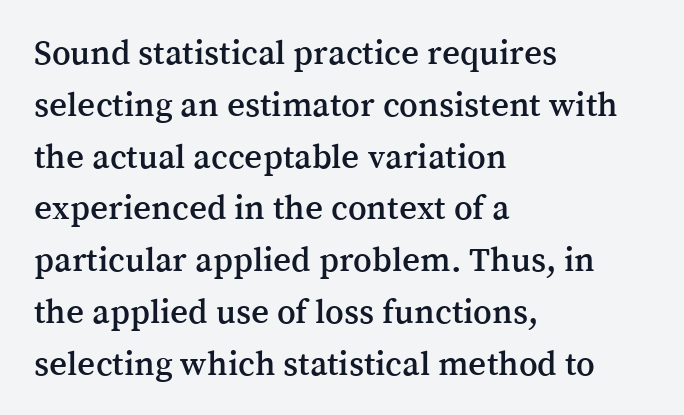
The image shows 35 px serif type, upright; set left-aligned, normal line spacing (1.48x), normal letter spacing, not underlined; medium stroke contrast and a medium x-height.
